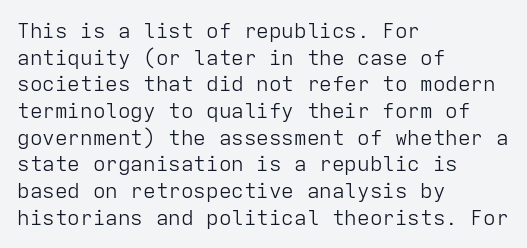
Summary of weight: not heavy and not bold. The vertical gap from one line to the next is medium. The type is set solid horizontally, with unmodified tracking. No italicization has been applied; the sample stays upright. The paragraph shown leans on its left margin. The gap between lines stays unmarked.
